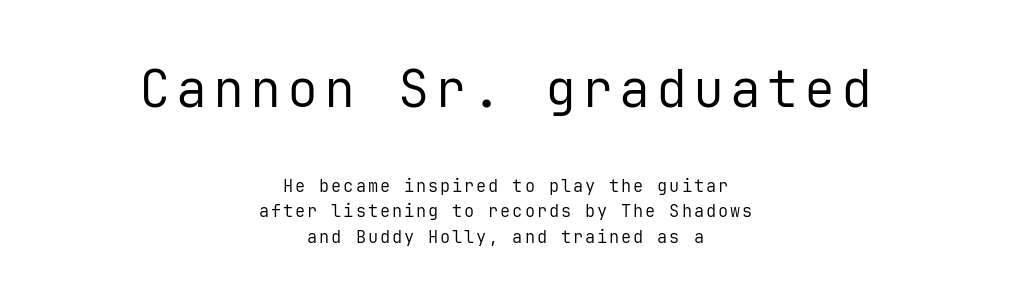
Whoever set this made the first block the dominant, larger element. The typeface chosen for these lines omits serifs. Every stem runs plumb, perpendicular to the baseline. Monospaced: the letters line up in strict vertical columns. The string is rendered with underlining switched off. No heavy texture on the line: the type isn't bold.
